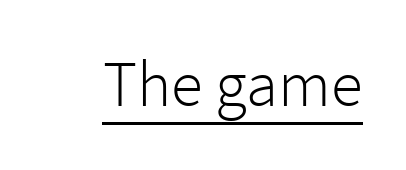
Q: Is the text bold? A: No.
Q: Is the text italic (slanted)? A: No, it is upright.
Q: Is the typeface a serif or a sans-serif typeface? A: Sans-serif.
Q: Is the text underlined? A: Yes.
Q: Is the spacing between letters normal or unusually wide? A: Normal.
Q: Width (condensed, normal, or wide)? A: Normal.
Q: Stroke contrast? A: Low.
Q: x-height? A: Medium.
Q: Monospaced? A: No.
